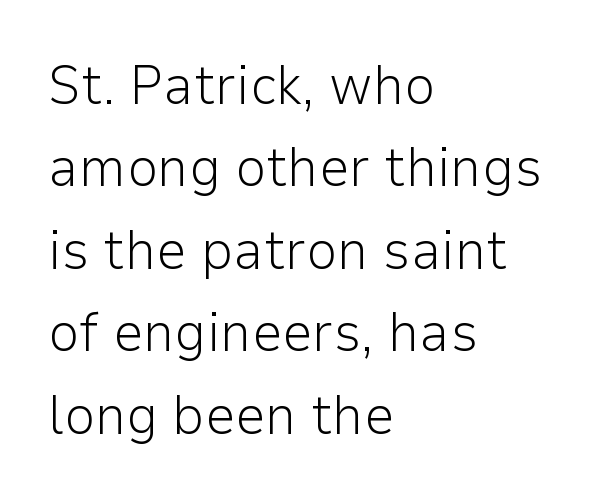
{"serif": "no", "italic": "no", "bold": "no", "weight": "light", "width": "normal", "stroke_contrast": "low", "x_height": "medium", "monospaced": "no", "underline": "no", "align": "left", "line_spacing": "normal", "line_spacing_ratio": 1.5, "letter_spacing": "normal", "letter_spacing_em": 0.0, "glyph_px": 55}
